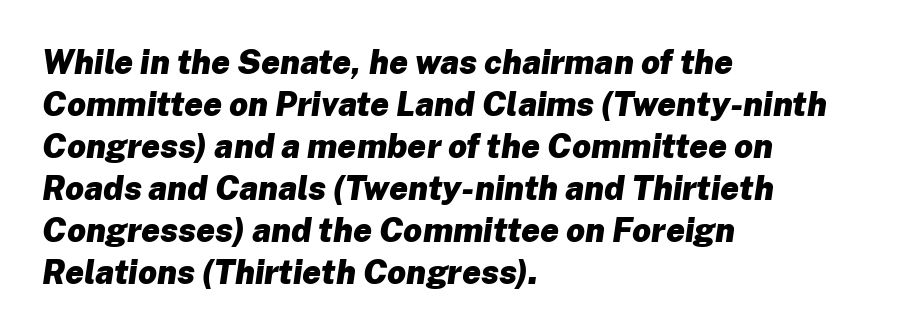
The paragraph has a hard left edge and a soft right edge. The horizontal fit of the characters is conventional and even. If you measured baseline to baseline, you'd find a middling distance. Each letter keeps its own natural width here, so spacing adapts to shape.
